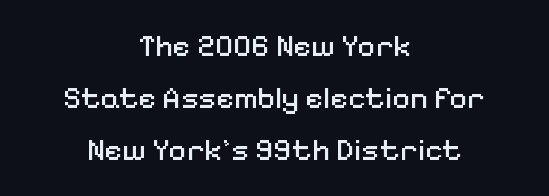
These lines are centered, leaving both edges ragged. A typesetter would call this zero additional tracking. Successive baselines arrive at the customary interval. Check the space under the baseline: it is left empty.
